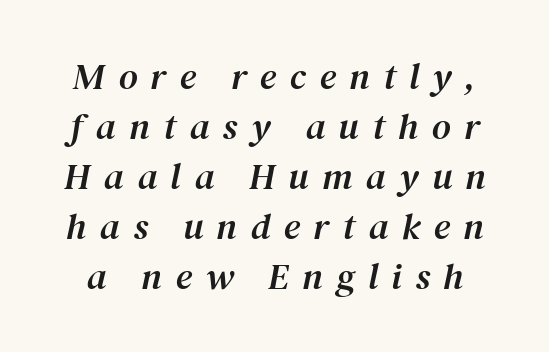
The block of text has a typical density, with ordinary space between rows. Stroke terminals: seriffed. There is plenty of visible air inserted between adjacent glyphs. Unmarked baselines from the first word to the last. A typesetter would call this proportional, since set widths differ per character.
